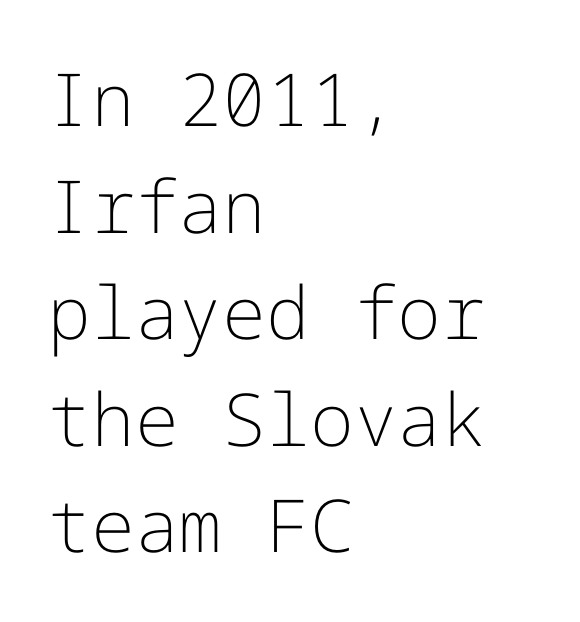
The image shows 73 px light sans-serif type, upright; set left-aligned, normal line spacing (1.46x), normal letter spacing, not underlined; low stroke contrast and a medium x-height.
